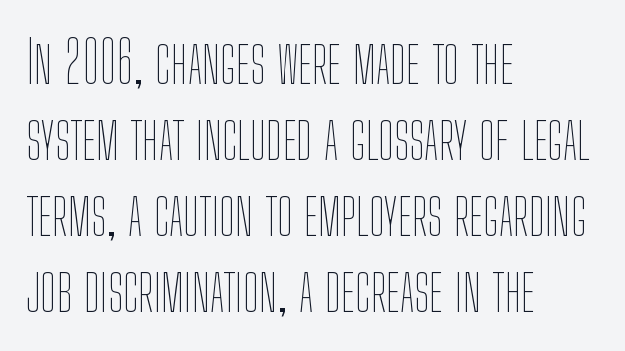
Q: Is the text bold? A: No.
Q: Is the text italic (slanted)? A: No, it is upright.
Q: Is the text underlined? A: No.
Q: How is the paragraph aligned? A: Left-aligned.
Q: Is the spacing between letters normal or unusually wide? A: Normal.
Q: Is the spacing between lines tight, normal or loose? A: Normal.
Q: Width (condensed, normal, or wide)? A: Condensed.
Q: Stroke contrast? A: Low.
Q: x-height? A: Medium.
Q: Monospaced? A: No.
